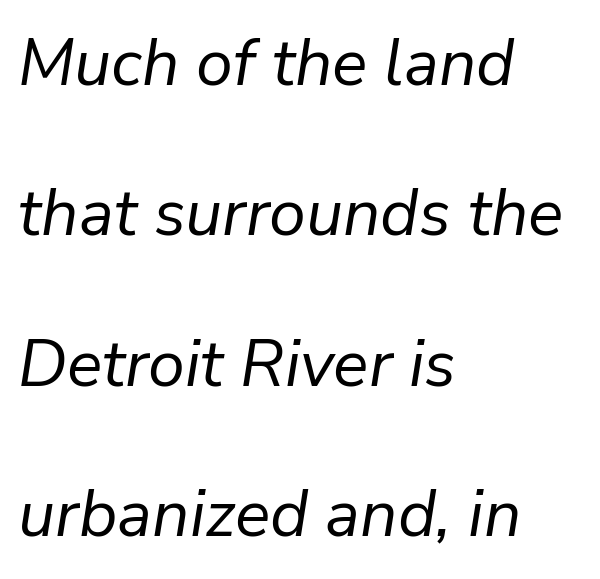
Q: Is the text bold? A: No.
Q: Is the text italic (slanted)? A: Yes, it leans right by about 9 degrees.
Q: Is the text underlined? A: No.
Q: How is the paragraph aligned? A: Left-aligned.
Q: Is the spacing between letters normal or unusually wide? A: Normal.
Q: Is the spacing between lines tight, normal or loose? A: Loose.
Q: Width (condensed, normal, or wide)? A: Normal.
Q: Stroke contrast? A: Low.
Q: x-height? A: Medium.
Q: Monospaced? A: No.
